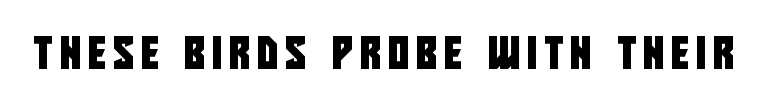
Unmarked baselines from the first word to the last. Between one letter and the next there's a generous, obvious gap. Serif or sans? Sans — the stroke terminals are bare. Each letter keeps its own natural width here, so spacing adapts to shape.
